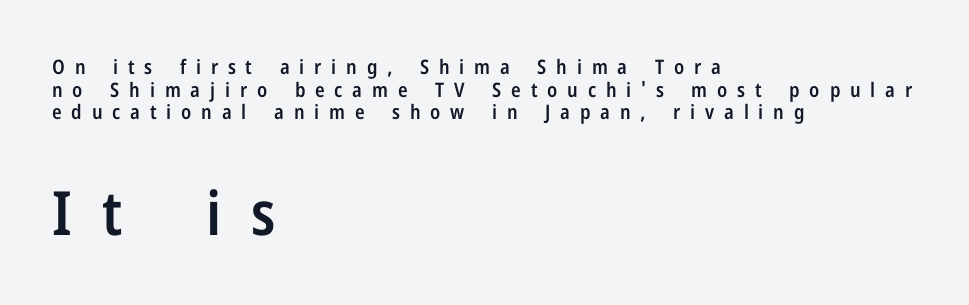
{"serif": "no", "italic": "no", "bold": "semi", "weight": "semibold", "width": "condensed", "stroke_contrast": "low", "x_height": "medium", "monospaced": "no", "underline": "no", "align": "left", "line_spacing": "tight", "line_spacing_ratio": 1.13, "letter_spacing": "wide", "letter_spacing_em": 0.49, "larger_block": "second", "size_ratio": 3.05, "glyph_px": 61}
